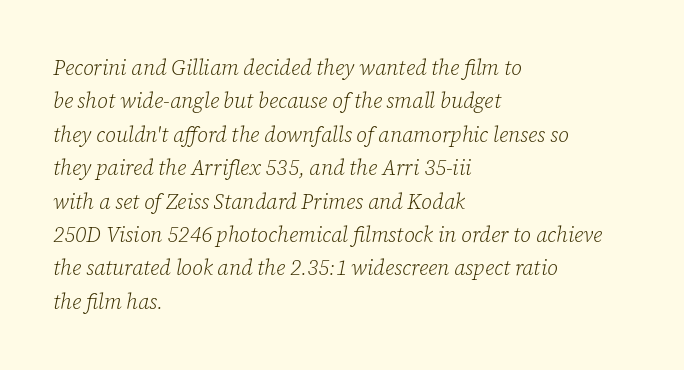
{"italic": "yes", "lean": "right", "slant_degrees": 12, "bold": "no", "underline": "no", "align": "left", "line_spacing": "normal", "line_spacing_ratio": 1.59, "letter_spacing": "normal", "letter_spacing_em": 0.0, "glyph_px": 21}
